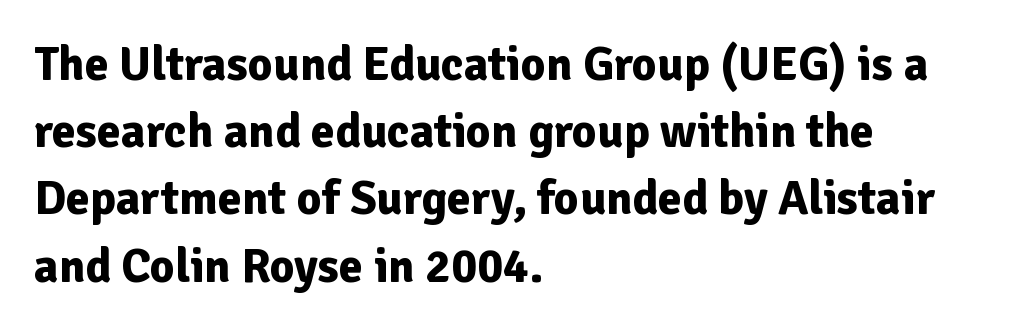
The image shows 48 px bold sans-serif type, upright; set left-aligned, normal line spacing (1.4x), normal letter spacing, not underlined; low stroke contrast and a medium x-height.
